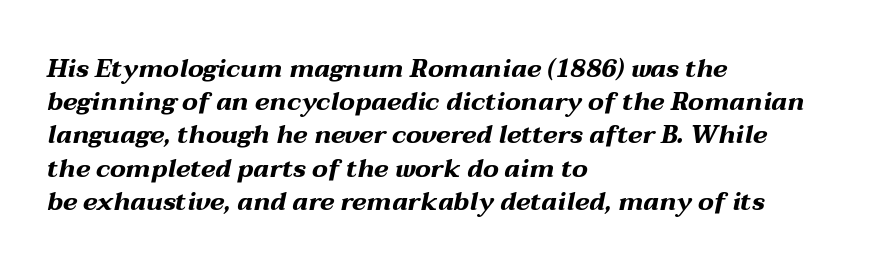
The area under the type is left untouched. Would a proofreader flag this as italicized? Yes. Tracking here is standard; glyphs follow each other at the usual distance. Visually the block forms a straight wall on the left and a jagged coastline on the right. A dark, heavy texture on the line: the type is bold. Evenly set lines give the paragraph a standard silhouette.
